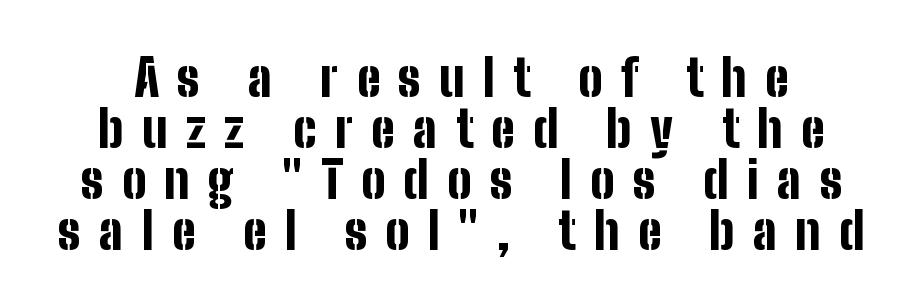
{"serif": "no", "italic": "no", "bold": "yes", "weight": "bold", "width": "condensed", "stroke_contrast": "low", "x_height": "medium", "monospaced": "no", "underline": "no", "line_spacing": "tight", "line_spacing_ratio": 1.0, "letter_spacing": "wide", "letter_spacing_em": 0.36, "glyph_px": 51}
